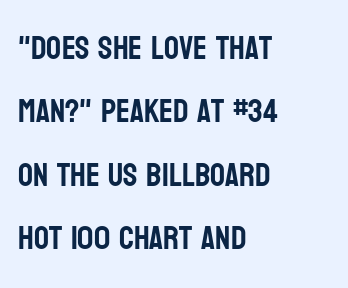
In terms of leading, this rendering errs on the spacious side. Only glyphs here, with clear space below each row. This is sans-serif lettering, the kind often seen on screens and signage. Tracking value appears to be zero — textbook default spacing. In CSS terms this would be text-align: left.
